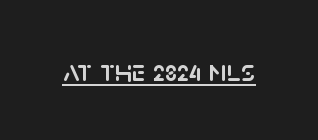
{"serif": "no", "italic": "no", "width": "normal", "stroke_contrast": "low", "x_height": "large", "monospaced": "no", "underline": "yes", "letter_spacing": "normal", "letter_spacing_em": 0.0, "glyph_px": 31}
